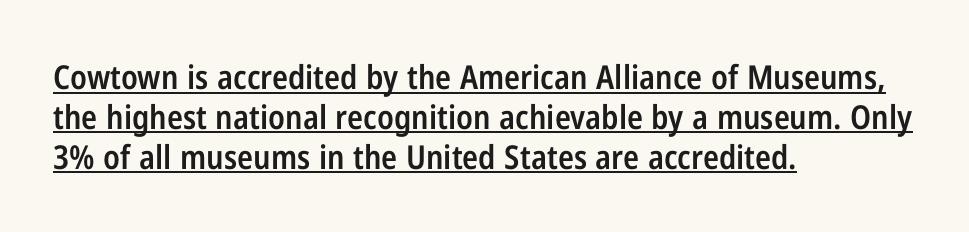
{"serif": "no", "italic": "no", "bold": "semi", "weight": "semibold", "width": "condensed", "stroke_contrast": "low", "x_height": "medium", "monospaced": "no", "underline": "yes", "align": "left", "line_spacing_ratio": 1.21, "letter_spacing": "normal", "letter_spacing_em": 0.0, "glyph_px": 33}
